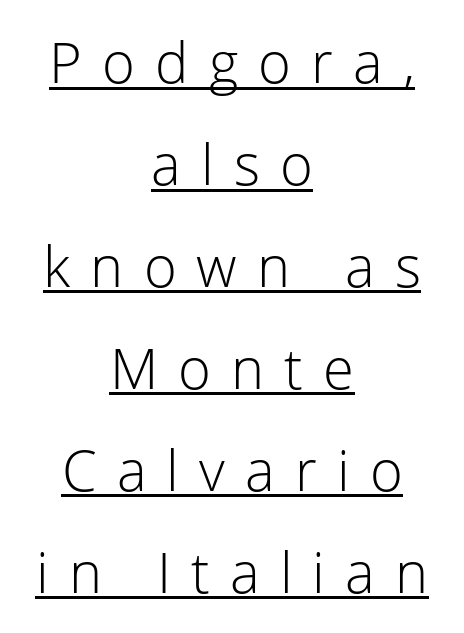
Q: Is the text bold? A: No.
Q: Is the text italic (slanted)? A: No, it is upright.
Q: Is the typeface a serif or a sans-serif typeface? A: Sans-serif.
Q: Is the text underlined? A: Yes.
Q: How is the paragraph aligned? A: Centered.
Q: Is the spacing between letters normal or unusually wide? A: Unusually wide.
Q: Width (condensed, normal, or wide)? A: Normal.
Q: Stroke contrast? A: Low.
Q: x-height? A: Medium.
Q: Monospaced? A: No.
